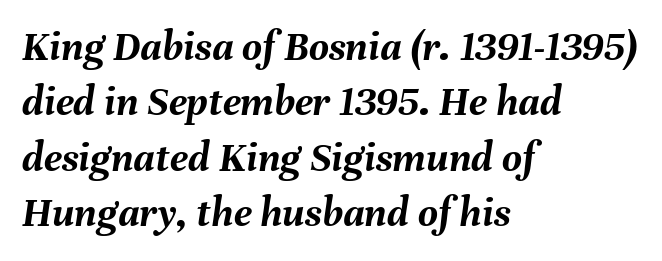
{"italic": "yes", "lean": "right", "slant_degrees": 8, "bold": "yes", "weight": "semibold", "width": "normal", "stroke_contrast": "medium", "x_height": "medium", "monospaced": "no", "underline": "no", "align": "left", "line_spacing": "normal", "line_spacing_ratio": 1.29, "letter_spacing": "normal", "letter_spacing_em": 0.0, "glyph_px": 43}
